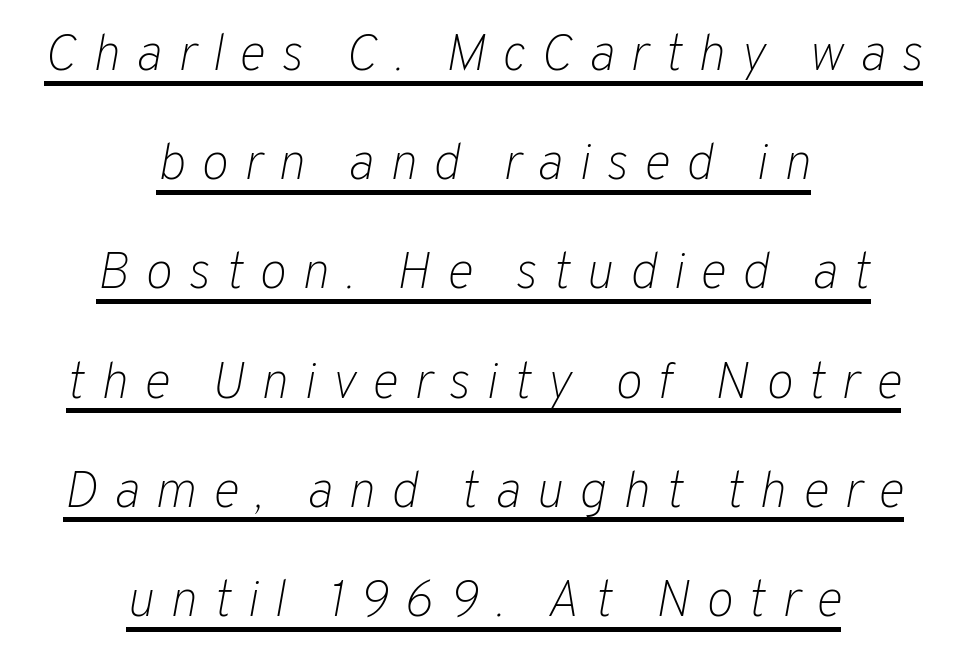
The specimen includes a rule beneath the text block's lines. The line texture is sparse and dotted thanks to wide tracking. The weight tops out at a normal text grade. The paragraph shown floats in the horizontal middle. This sample trades compactness for vertical openness between lines.
